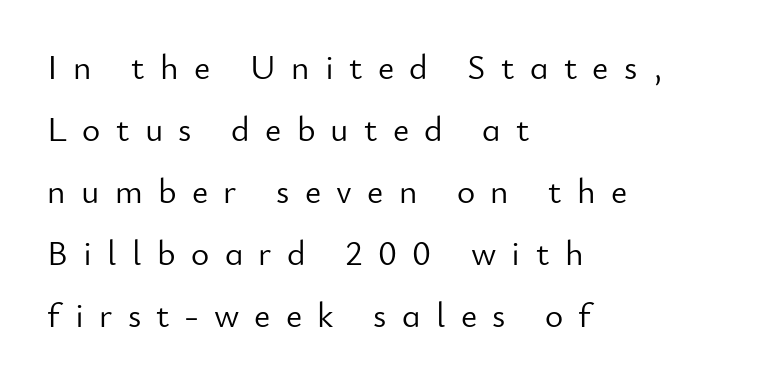
{"serif": "no", "italic": "no", "bold": "no", "weight": "light", "width": "normal", "stroke_contrast": "low", "x_height": "small", "monospaced": "no", "underline": "no", "align": "left", "line_spacing_ratio": 1.77, "letter_spacing": "wide", "letter_spacing_em": 0.44, "glyph_px": 35}
